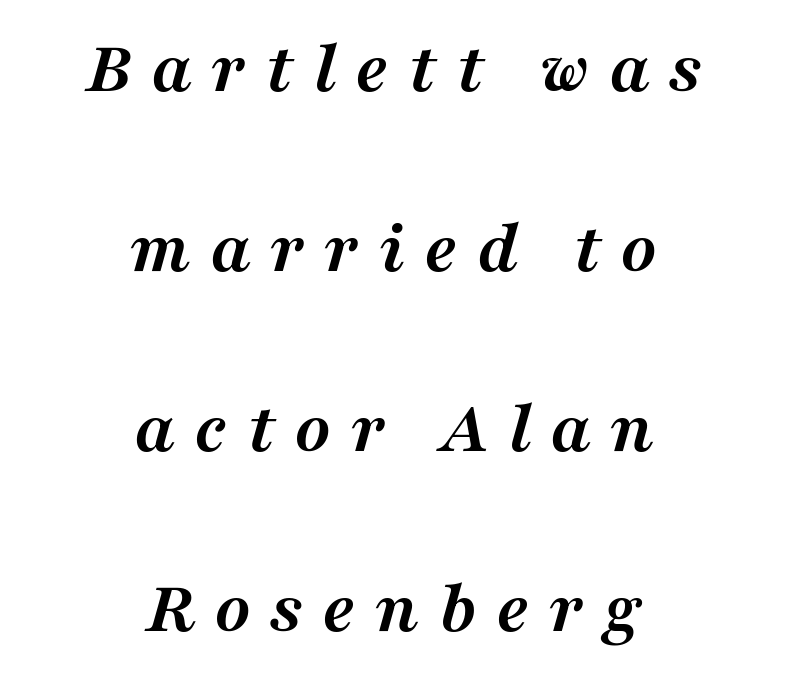
{"serif": "yes", "italic": "yes", "lean": "right", "slant_degrees": 16, "bold": "yes", "weight": "semibold", "width": "normal", "stroke_contrast": "medium", "x_height": "medium", "monospaced": "no", "underline": "no", "align": "center", "line_spacing": "loose", "line_spacing_ratio": 2.37, "letter_spacing": "wide", "letter_spacing_em": 0.25, "glyph_px": 76}
